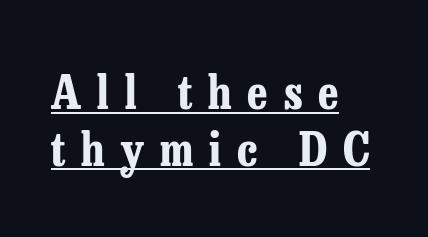
The image shows 46 px bold, condensed serif type, upright; set left-aligned, line spacing 1.23x, unusually wide letter spacing (+0.35 em), underlined; low stroke contrast and a medium x-height.
